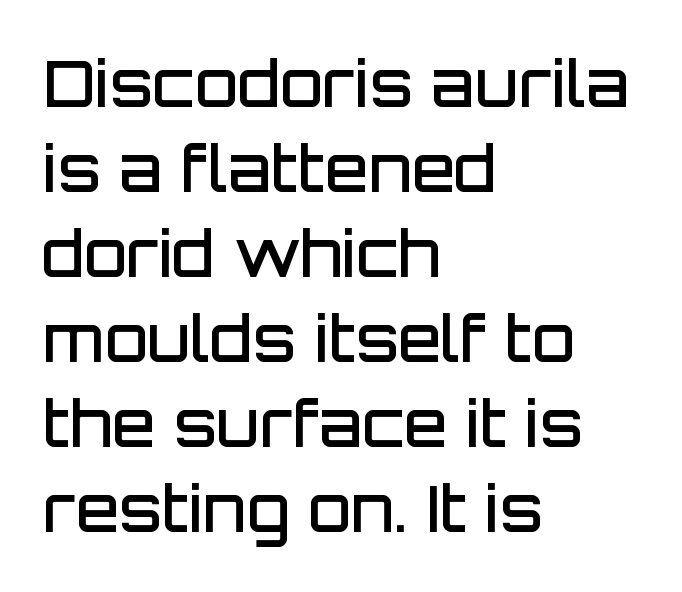
The zone under the glyphs is completely vacant. Classification — sans serif. Typeset ragged right — the left edge is the straight one. Compared with an ordinary text face, these strokes are moderately heavier — a semibold. The letters sit at their default tracking, neither squeezed nor spread.
